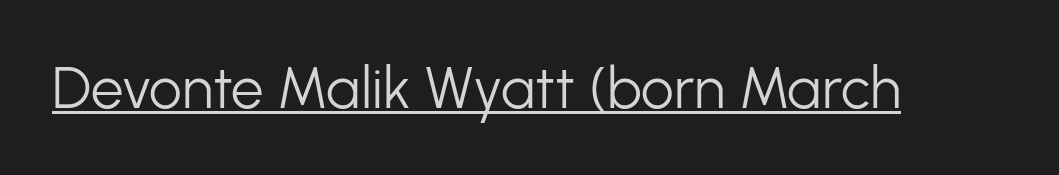
{"serif": "no", "italic": "no", "bold": "no", "weight": "light", "width": "normal", "stroke_contrast": "low", "x_height": "medium", "monospaced": "no", "underline": "yes", "letter_spacing": "normal", "letter_spacing_em": 0.0, "glyph_px": 58}
